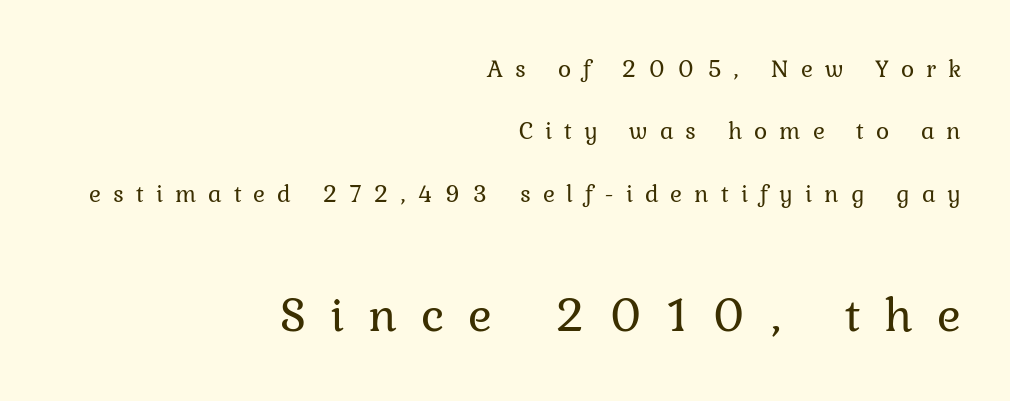
Horizontal alignment here is rightward, an uncommon choice for prose. The strokes carry an ordinary text weight at most. Serifs: yes, visible at the terminals of the letterforms. Ordinary non-slanted type is in use. The space beneath each line is pristine and unruled.
